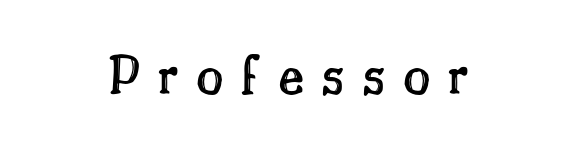
Q: Is the text italic (slanted)? A: No, it is upright.
Q: Is the text underlined? A: No.
Q: Is the spacing between letters normal or unusually wide? A: Unusually wide.
Q: Width (condensed, normal, or wide)? A: Normal.
Q: x-height? A: Small.
Q: Monospaced? A: No.
